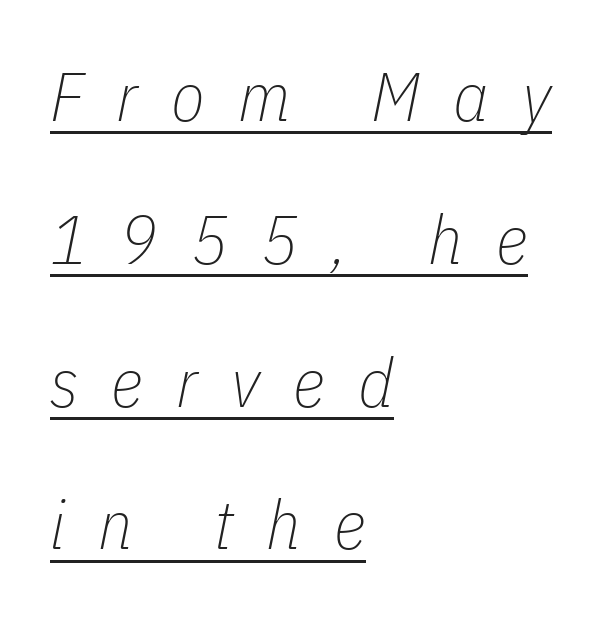
{"italic": "yes", "lean": "right", "slant_degrees": 11, "bold": "no", "weight": "thin", "width": "condensed", "stroke_contrast": "low", "x_height": "medium", "monospaced": "no", "underline": "yes", "align": "left", "line_spacing": "loose", "line_spacing_ratio": 2.07, "letter_spacing": "wide", "letter_spacing_em": 0.48, "glyph_px": 69}
